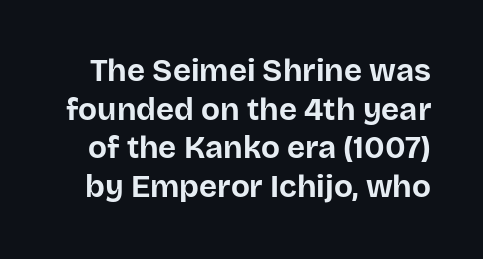
The image shows 31 px bold sans-serif type, upright; set normal line spacing (1.25x), normal letter spacing, not underlined; low stroke contrast and a large x-height.
